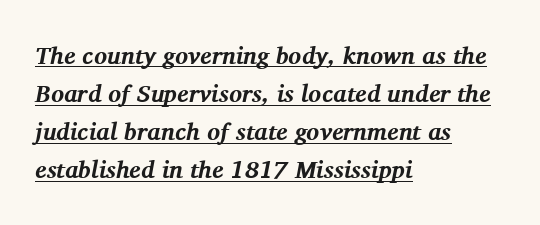
A full-strength bold gives these letters their thick strokes. Vertically, the passage feels balanced, rows spaced as you'd expect. Every row of glyphs begins at an identical x-position on the left. The lettering tilts uniformly, giving the passage an italic look. The rendered words wear a rule along their underside. What stands out about the letter spacing? Nothing — it is the standard amount.
